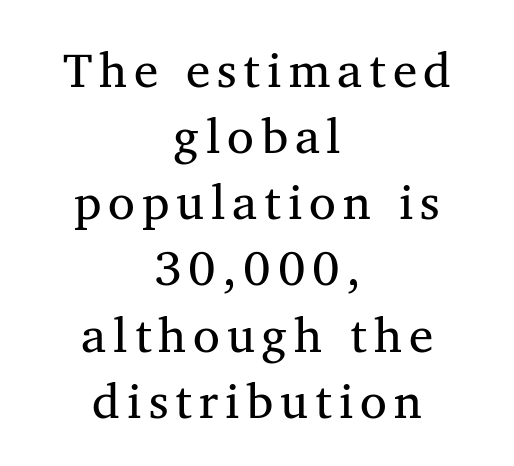
Q: Is the text bold? A: No.
Q: Is the text italic (slanted)? A: No, it is upright.
Q: Is the typeface a serif or a sans-serif typeface? A: Serif.
Q: Is the text underlined? A: No.
Q: How is the paragraph aligned? A: Centered.
Q: Is the spacing between lines tight, normal or loose? A: Normal.
Q: Width (condensed, normal, or wide)? A: Normal.
Q: Stroke contrast? A: Medium.
Q: x-height? A: Medium.
Q: Monospaced? A: No.
